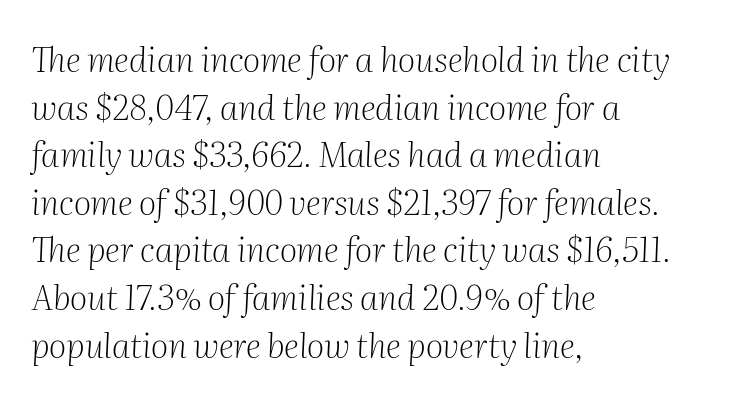
The image shows 34 px light serif type, italic (leaning right); set left-aligned, normal line spacing (1.4x), normal letter spacing, not underlined; medium stroke contrast and a medium x-height.
